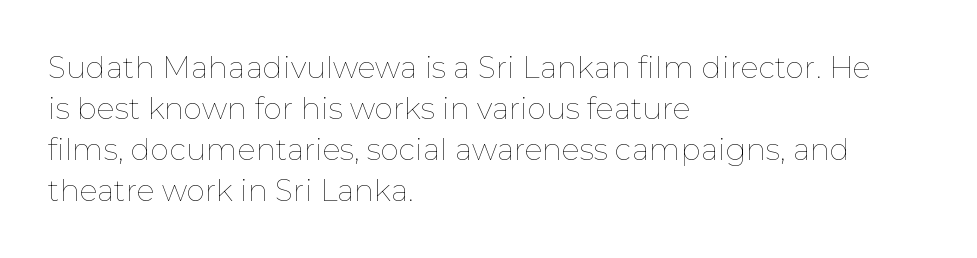
Q: Is the text bold? A: No.
Q: Is the text italic (slanted)? A: No, it is upright.
Q: Is the text underlined? A: No.
Q: How is the paragraph aligned? A: Left-aligned.
Q: Is the spacing between letters normal or unusually wide? A: Normal.
Q: Is the spacing between lines tight, normal or loose? A: Normal.
Q: Width (condensed, normal, or wide)? A: Normal.
Q: Stroke contrast? A: Low.
Q: x-height? A: Medium.
Q: Monospaced? A: No.
